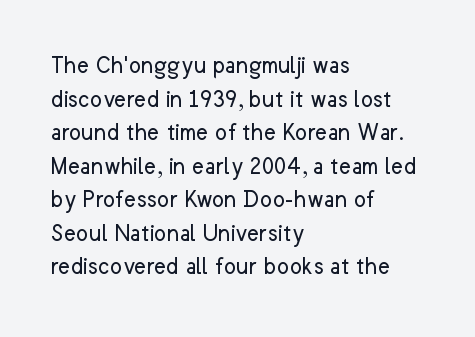
{"italic": "no", "bold": "no", "underline": "no", "align": "left", "line_spacing": "normal", "line_spacing_ratio": 1.29, "letter_spacing": "normal", "letter_spacing_em": 0.0, "glyph_px": 26}
